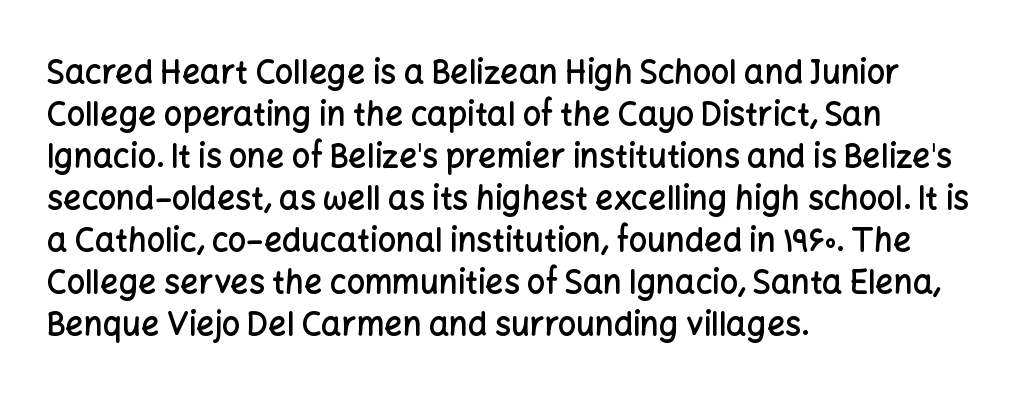
{"serif": "no", "italic": "no", "bold": "semi", "weight": "semibold", "width": "normal", "stroke_contrast": "low", "x_height": "medium", "monospaced": "no", "underline": "no", "align": "left", "line_spacing": "normal", "line_spacing_ratio": 1.31, "letter_spacing": "normal", "letter_spacing_em": 0.0, "glyph_px": 32}
